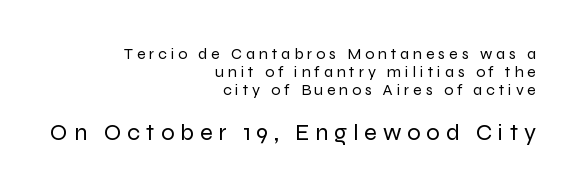
The axis of the letterforms is exactly vertical. Just letters on the line, the space beneath them empty. Reading top to bottom, the characters get bigger at the block break. No letter is thick-stroked: the sample isn't bold.
